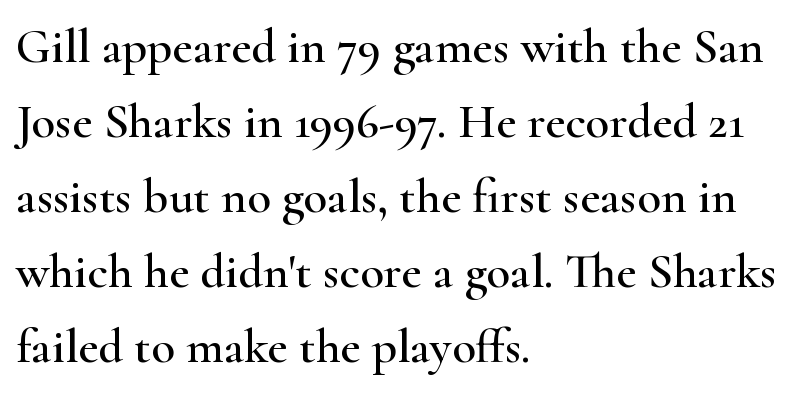
This sample is left-justified, so line endings fall wherever the words run out. Style check: upright. Yep, those are serifs on the letters. Line spacing here is normal.
